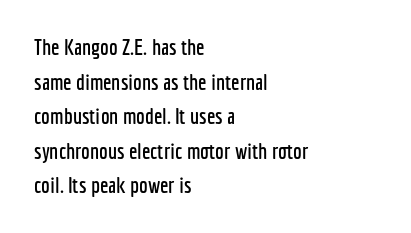
{"italic": "no", "underline": "no", "align": "left", "line_spacing": "normal", "line_spacing_ratio": 1.57, "letter_spacing": "normal", "letter_spacing_em": 0.0, "glyph_px": 22}
